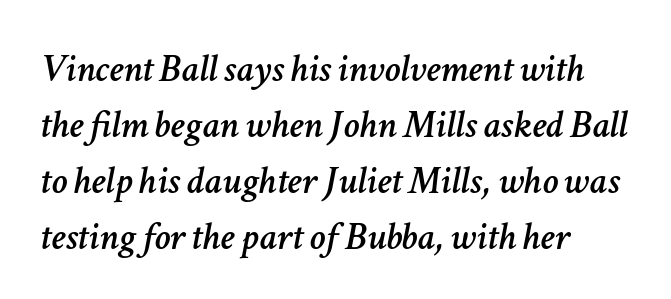
The designer left line spacing at the default. The passage shown has conventional tracking throughout. The words here are not underlined. When letters slant like this, we call the style italic. Notice how the passage keeps a crisp vertical edge on the left only. The passage shown is typed in a proportional face where columns would drift.
